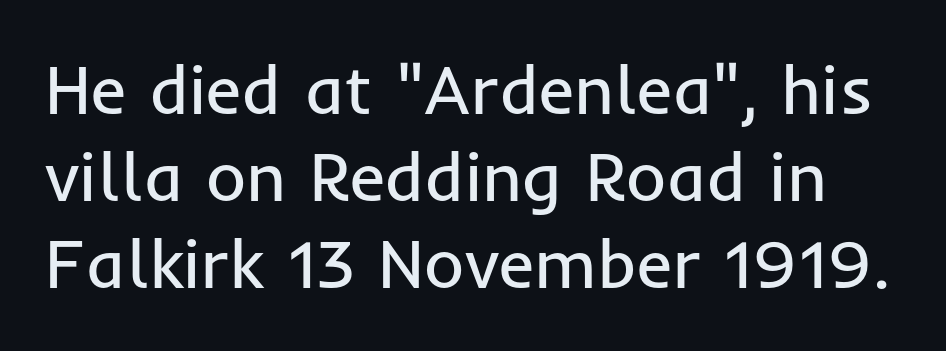
The space directly below the letters is spotless. Think of a printed novel: that variable character pitch is what you see here. The letters look calm and open, with moderate or lighter stems. Evenly set lines give the paragraph a standard silhouette. The axis of the letterforms is exactly vertical.
